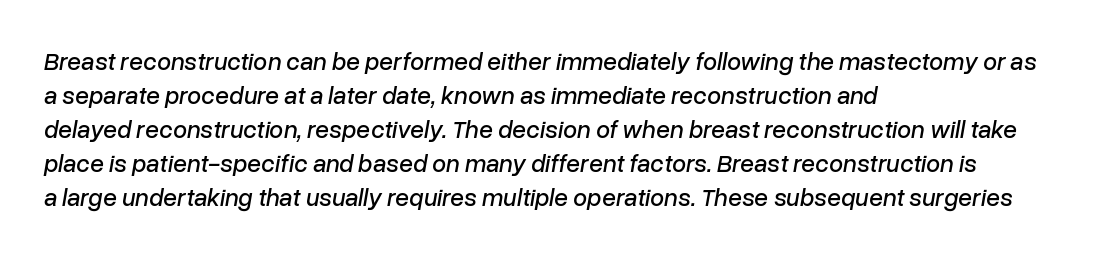
Glance below the letters and you will spot only blank space. Between one letter and the next there's only the usual sliver of space. Horizontal bands of white between lines are of average thickness. Slant detected: the letters are inclined. In CSS terms this would be text-align: left.
